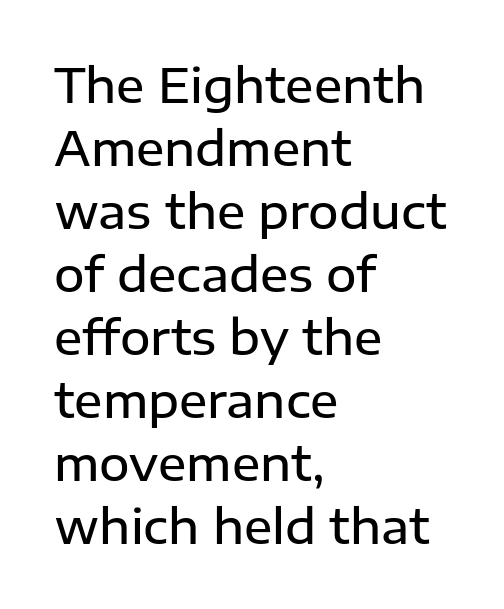
The image shows 47 px semibold sans-serif type, upright; set left-aligned, normal line spacing (1.34x), normal letter spacing, not underlined; low stroke contrast and a medium x-height.
